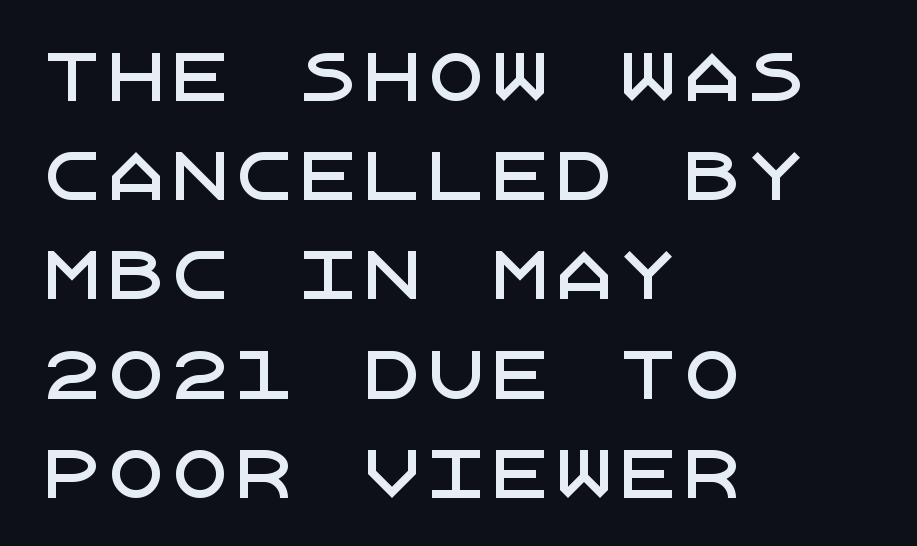
All the whitespace from short lines collects on the right. Nope, no serifs anywhere on these letters. Evenly set lines give the paragraph a standard silhouette. The area under the type is left untouched.
